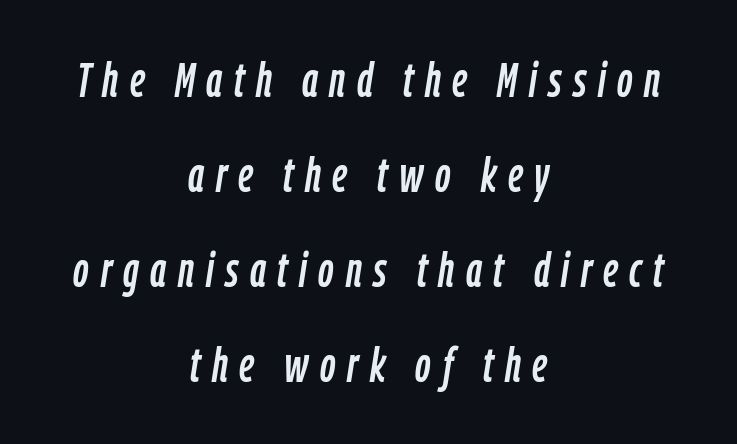
The image shows 48 px condensed type, italic (leaning right); set centered, loose line spacing (1.98x), unusually wide letter spacing (+0.24 em), not underlined; low stroke contrast and a medium x-height.
